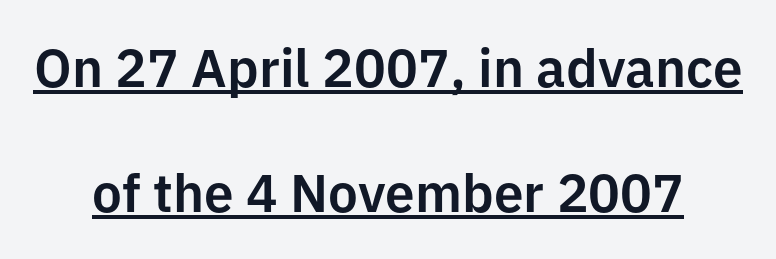
{"serif": "no", "italic": "no", "width": "normal", "stroke_contrast": "low", "x_height": "medium", "monospaced": "no", "underline": "yes", "align": "center", "line_spacing": "loose", "line_spacing_ratio": 2.35, "letter_spacing": "normal", "letter_spacing_em": 0.0, "glyph_px": 53}
